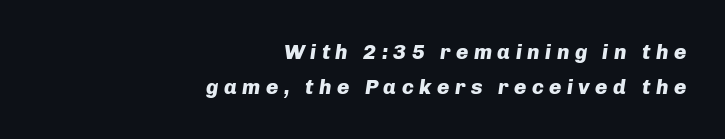
Q: Is the text bold? A: Yes.
Q: Is the text italic (slanted)? A: Yes, it leans right by about 8 degrees.
Q: Is the text underlined? A: No.
Q: How is the paragraph aligned? A: Right-aligned.
Q: Is the spacing between letters normal or unusually wide? A: Unusually wide.
Q: Is the spacing between lines tight, normal or loose? A: Normal.
